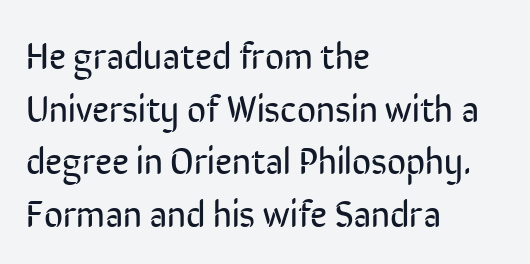
Q: Is the text bold? A: No.
Q: Is the text italic (slanted)? A: No, it is upright.
Q: Is the typeface a serif or a sans-serif typeface? A: Sans-serif.
Q: Is the text underlined? A: No.
Q: How is the paragraph aligned? A: Left-aligned.
Q: Is the spacing between letters normal or unusually wide? A: Normal.
Q: Is the spacing between lines tight, normal or loose? A: Normal.
Q: Width (condensed, normal, or wide)? A: Condensed.
Q: Stroke contrast? A: Low.
Q: x-height? A: Medium.
Q: Monospaced? A: No.
